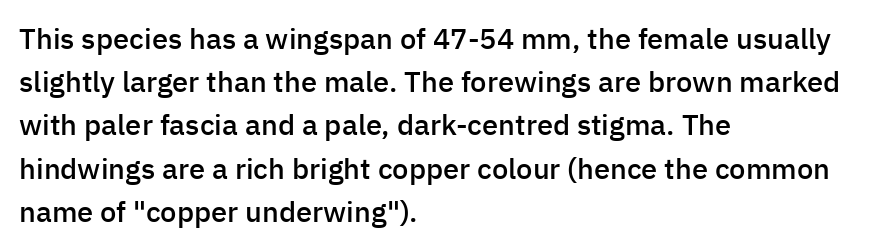
No feet cap the strokes, marking this as sans-serif type. This block has exactly the height ordinary leading produces. Decoration check: the copy has no underline. Think of a printed novel: that variable character pitch is what you see here.
